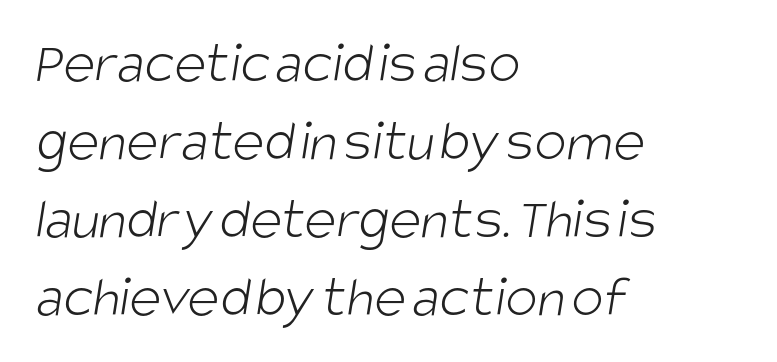
Q: Is the text bold? A: No.
Q: Is the typeface a serif or a sans-serif typeface? A: Sans-serif.
Q: Is the text underlined? A: No.
Q: How is the paragraph aligned? A: Left-aligned.
Q: Is the spacing between letters normal or unusually wide? A: Normal.
Q: Is the spacing between lines tight, normal or loose? A: Normal.
Q: Width (condensed, normal, or wide)? A: Condensed.
Q: Stroke contrast? A: Low.
Q: x-height? A: Large.
Q: Monospaced? A: No.
